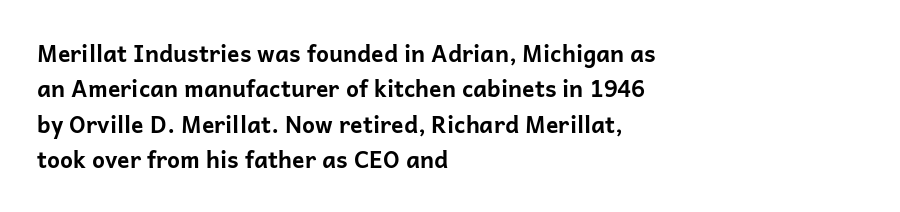
Q: Is the text bold? A: Yes.
Q: Is the text italic (slanted)? A: No, it is upright.
Q: Is the text underlined? A: No.
Q: How is the paragraph aligned? A: Left-aligned.
Q: Is the spacing between letters normal or unusually wide? A: Normal.
Q: Is the spacing between lines tight, normal or loose? A: Normal.
